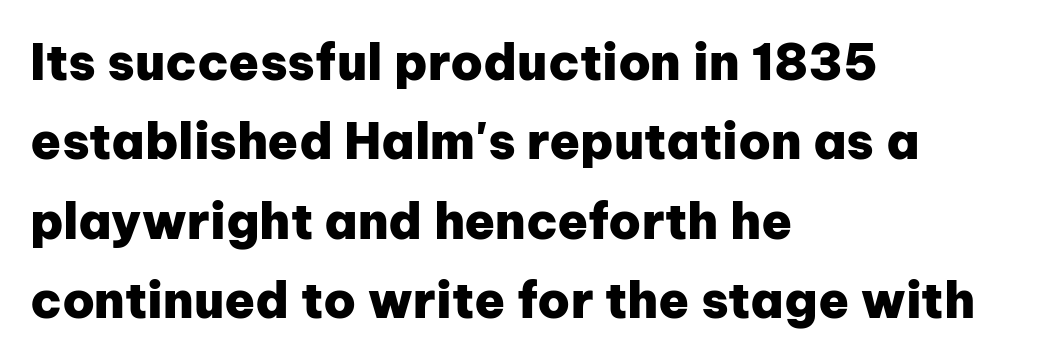
{"serif": "no", "italic": "no", "bold": "yes", "weight": "heavy", "width": "normal", "stroke_contrast": "low", "x_height": "medium", "monospaced": "no", "underline": "no", "align": "left", "line_spacing": "normal", "line_spacing_ratio": 1.59, "letter_spacing": "normal", "letter_spacing_em": 0.0, "glyph_px": 50}
